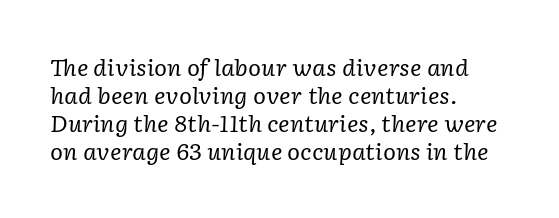
{"italic": "yes", "lean": "right", "slant_degrees": 2, "bold": "no", "underline": "no", "align": "left", "line_spacing": "normal", "line_spacing_ratio": 1.28, "letter_spacing": "normal", "letter_spacing_em": 0.0, "glyph_px": 22}
